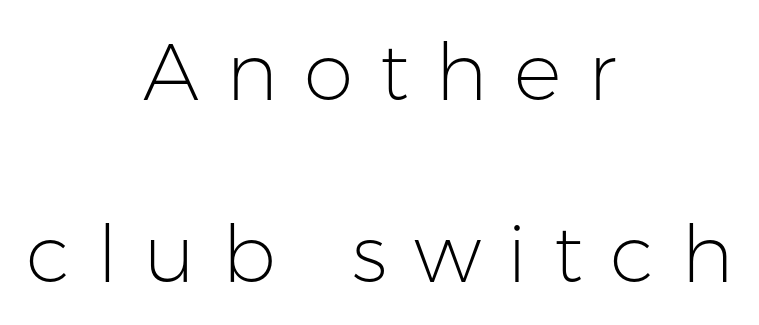
The image shows 80 px light sans-serif type, upright; set centered, loose line spacing (2.27x), unusually wide letter spacing (+0.33 em), not underlined; low stroke contrast and a medium x-height.
